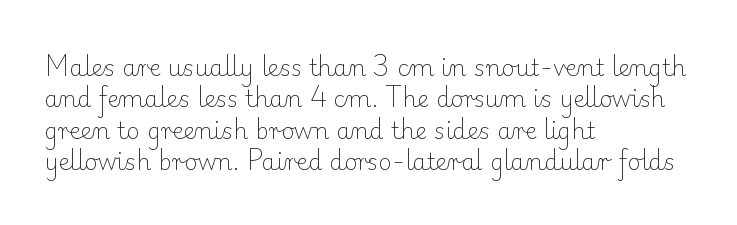
The image shows 23 px text type, upright; set left-aligned, normal line spacing (1.36x), normal letter spacing, not underlined.
